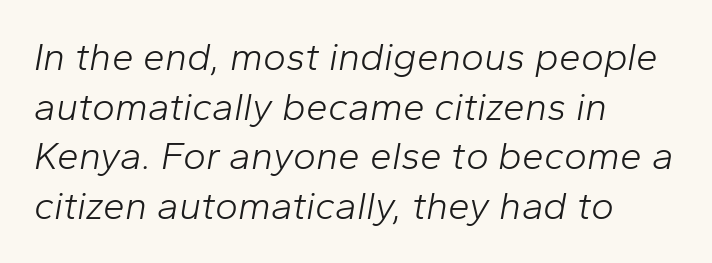
Q: Is the text bold? A: No.
Q: Is the text italic (slanted)? A: Yes, it leans right by about 10 degrees.
Q: Is the text underlined? A: No.
Q: How is the paragraph aligned? A: Left-aligned.
Q: Is the spacing between letters normal or unusually wide? A: Normal.
Q: Is the spacing between lines tight, normal or loose? A: Normal.
Q: Width (condensed, normal, or wide)? A: Normal.
Q: Stroke contrast? A: Low.
Q: x-height? A: Medium.
Q: Monospaced? A: No.
